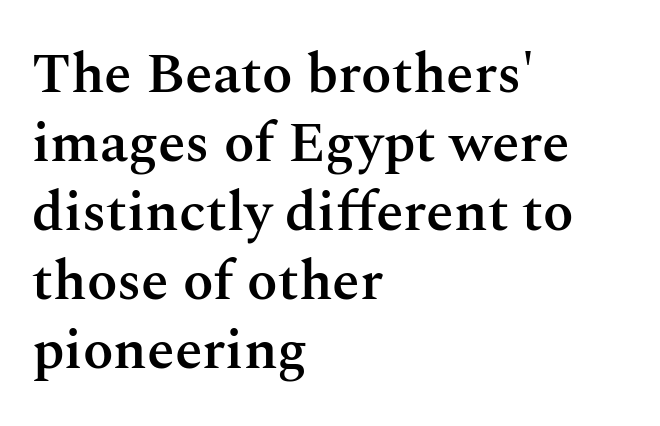
Looks like regular typesetting: each glyph gets only the width it needs. The space beneath each line is pristine and unruled. As a designer I'd log this as weight 600, semibold. A serif font was chosen for this passage. Every row of glyphs begins at an identical x-position on the left. Compared with typical body copy, the letter spacing here is the same.
